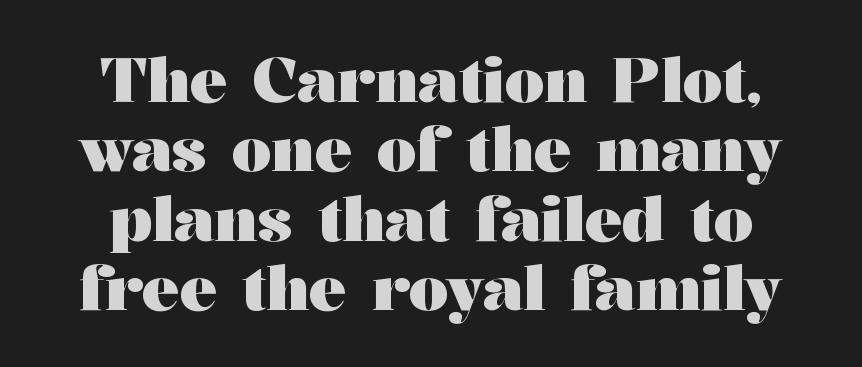
{"serif": "yes", "italic": "no", "bold": "yes", "weight": "heavy", "width": "wide", "stroke_contrast": "medium", "x_height": "medium", "monospaced": "no", "underline": "no", "align": "center", "line_spacing": "tight", "line_spacing_ratio": 1.12, "letter_spacing": "normal", "letter_spacing_em": 0.0, "glyph_px": 62}
